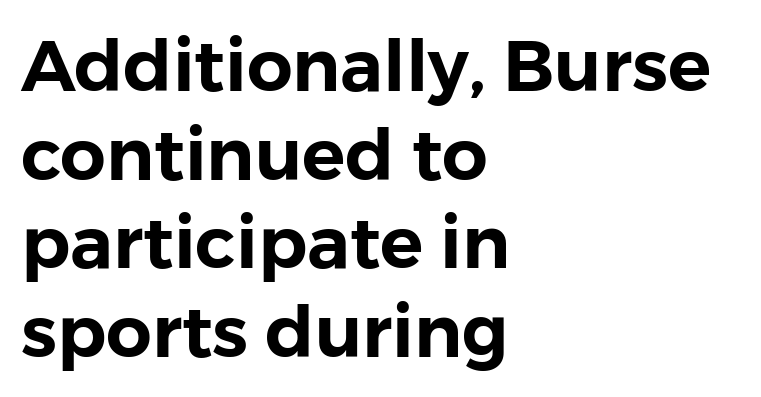
Q: Is the text italic (slanted)? A: No, it is upright.
Q: Is the typeface a serif or a sans-serif typeface? A: Sans-serif.
Q: Is the text underlined? A: No.
Q: How is the paragraph aligned? A: Left-aligned.
Q: Is the spacing between letters normal or unusually wide? A: Normal.
Q: Width (condensed, normal, or wide)? A: Normal.
Q: Stroke contrast? A: Low.
Q: x-height? A: Medium.
Q: Monospaced? A: No.
